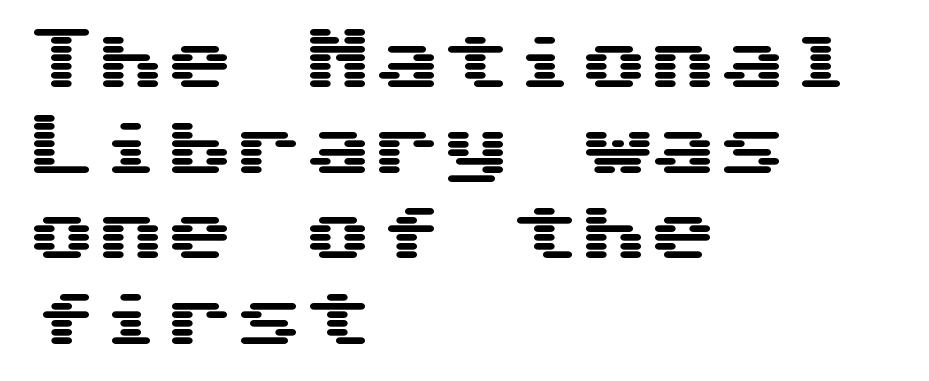
The typeface chosen for these lines omits serifs. The setting favours the left margin, as ordinary paragraphs usually do. Only glyphs here, with clear space below each row. It's the straight-up-and-down kind of type. Short note: letters normally spaced.
